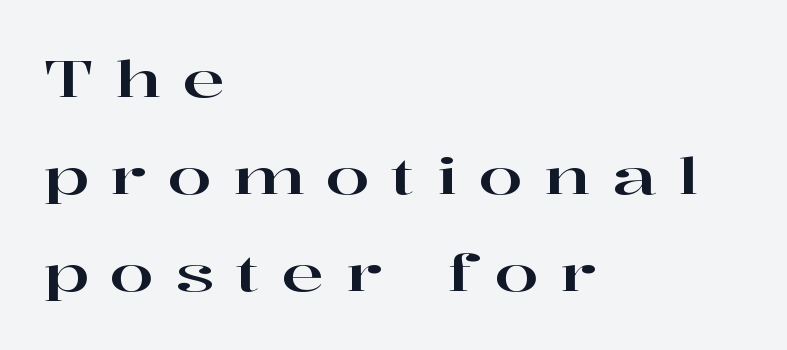
{"serif": "yes", "italic": "no", "width": "wide", "stroke_contrast": "high", "x_height": "medium", "monospaced": "no", "underline": "no", "align": "left", "line_spacing": "loose", "line_spacing_ratio": 1.9, "letter_spacing": "wide", "letter_spacing_em": 0.42, "glyph_px": 51}
